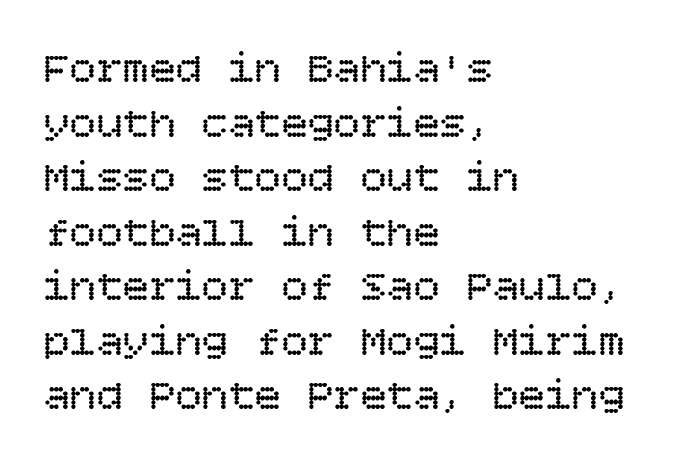
Q: Is the text bold? A: No.
Q: Is the text italic (slanted)? A: No, it is upright.
Q: Is the text underlined? A: No.
Q: How is the paragraph aligned? A: Left-aligned.
Q: Is the spacing between letters normal or unusually wide? A: Normal.
Q: Width (condensed, normal, or wide)? A: Normal.
Q: Stroke contrast? A: Low.
Q: x-height? A: Large.
